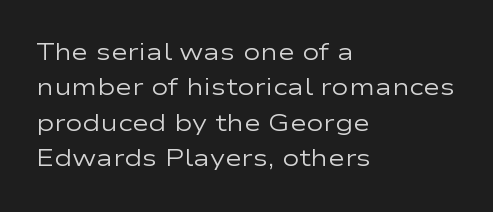
The face looks like a standard text weight, possibly lighter. Vertical strokes here are truly vertical. These lines keep a tight, regular rhythm from letter to letter. Leading matches the norm, producing a regular column. Left-aligned paragraph, ragged on the right. The space directly below the letters is spotless.
